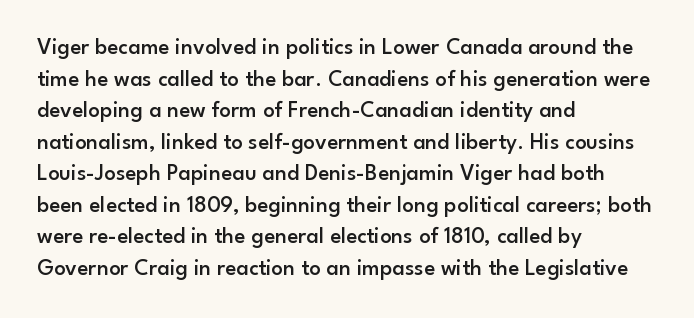
{"italic": "no", "bold": "semi", "underline": "no", "align": "left", "line_spacing": "normal", "line_spacing_ratio": 1.37, "letter_spacing": "normal", "letter_spacing_em": 0.0, "glyph_px": 23}
